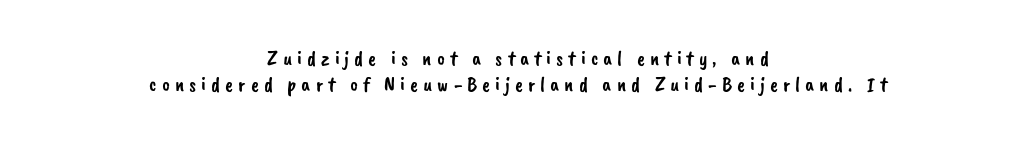
Clear beneath every line of the passage. The tracking reads as deliberately expanded to a designer's eye. The text block is weighted toward neither margin, spreading evenly from the middle.
